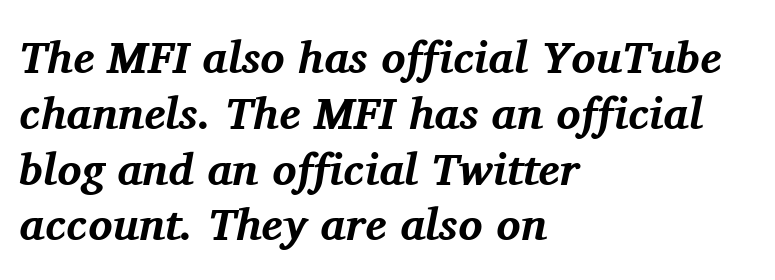
The image shows 45 px bold serif type, italic (leaning right); set left-aligned, line spacing 1.24x, normal letter spacing, not underlined; medium stroke contrast and a medium x-height.
